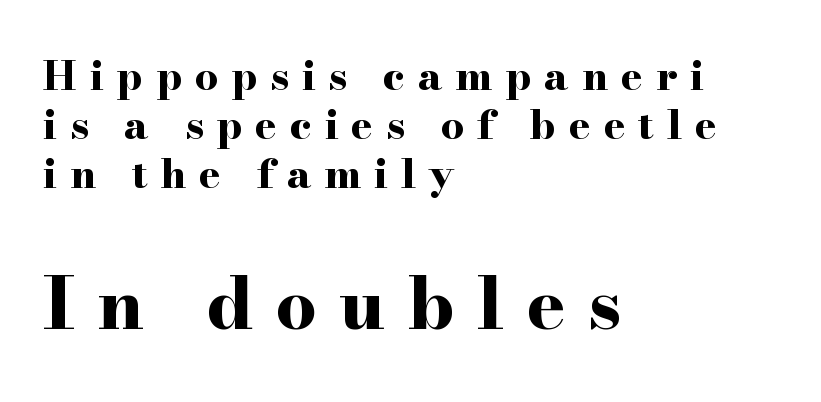
Q: Is the text bold? A: Yes.
Q: Is the text italic (slanted)? A: No, it is upright.
Q: Is the typeface a serif or a sans-serif typeface? A: Serif.
Q: Is the text underlined? A: No.
Q: How is the paragraph aligned? A: Left-aligned.
Q: Is the spacing between letters normal or unusually wide? A: Unusually wide.
Q: Which block of text is set in a larger size, the first (top) or the second (bottom)? A: The second (bottom) one.
Q: Width (condensed, normal, or wide)? A: Wide.
Q: Stroke contrast? A: High.
Q: x-height? A: Small.
Q: Monospaced? A: No.
